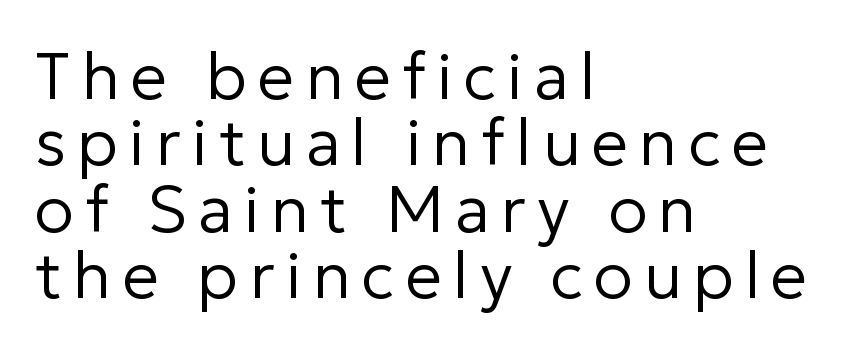
The image shows 65 px regular-weight sans-serif type, upright; set left-aligned, tight line spacing (1.02x), not underlined; low stroke contrast and a medium x-height.
